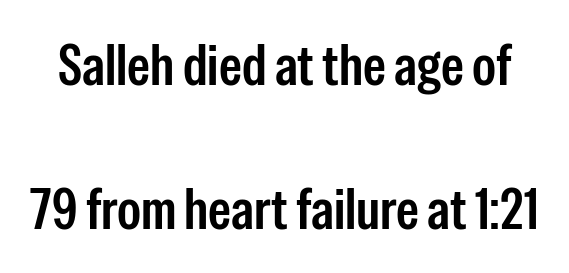
Italic? Not at all — the glyphs are vertical. The sample has been set in demibold, a notch under bold. Think of a printed novel: that variable character pitch is what you see here. The space between consecutive lines is lavish. Compared with typical body copy, the letter spacing here is the same. Decoration check: the copy has no underline.
